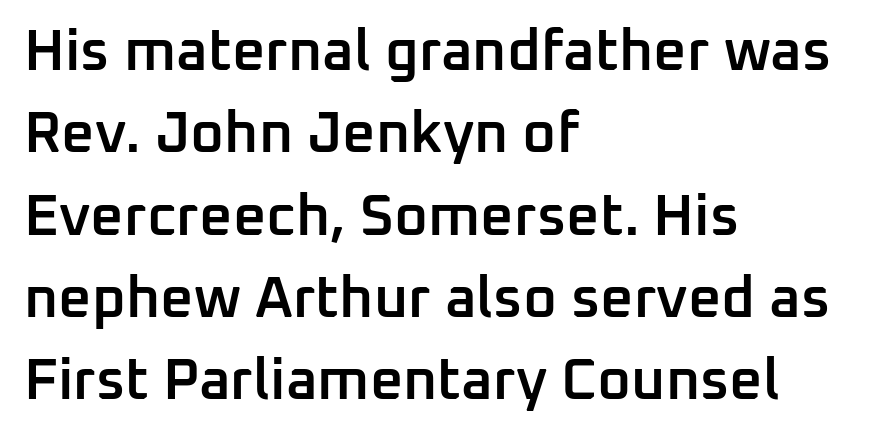
The image shows 58 px semibold sans-serif type, upright; set left-aligned, normal line spacing (1.42x), normal letter spacing, not underlined; low stroke contrast and a medium x-height.
